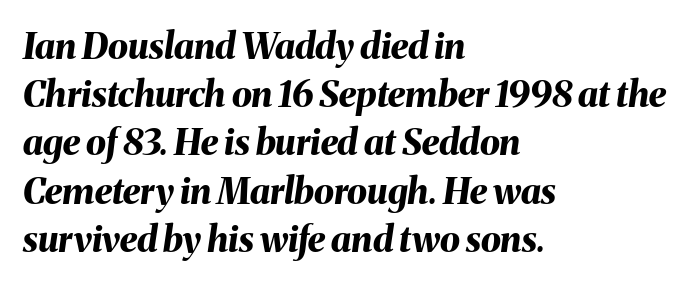
The image shows 36 px bold type, italic (leaning right); set left-aligned, normal line spacing (1.34x), normal letter spacing, not underlined; medium stroke contrast and a medium x-height.
